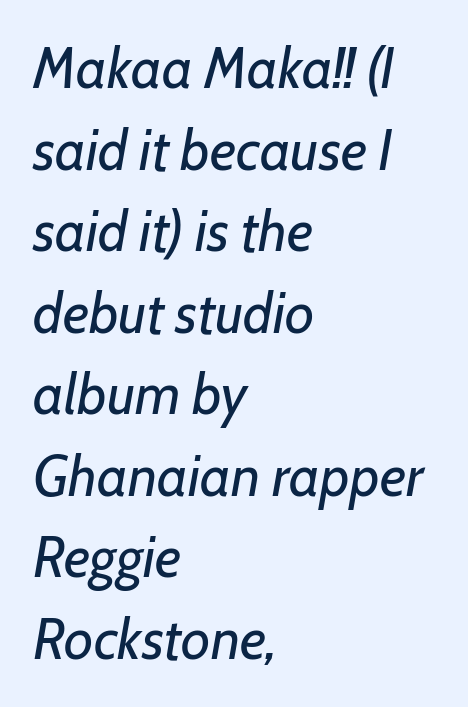
Observe the lean: these are italic letterforms. Visually the block forms a straight wall on the left and a jagged coastline on the right. Descender tails drop into unmarked territory. Compared with typical body copy, the letter spacing here is the same.
